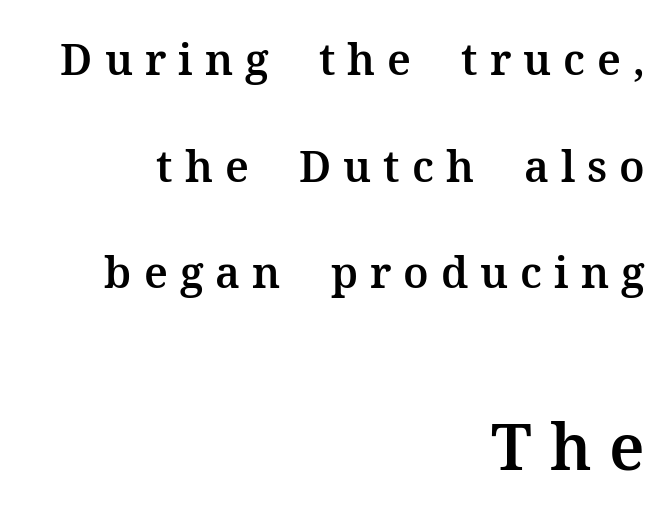
The image shows 64 px serif type, upright; set right-aligned, loose line spacing (2.48x), unusually wide letter spacing (+0.28 em), not underlined; the second (bottom) block is 1.49x larger; medium stroke contrast and a medium x-height.
